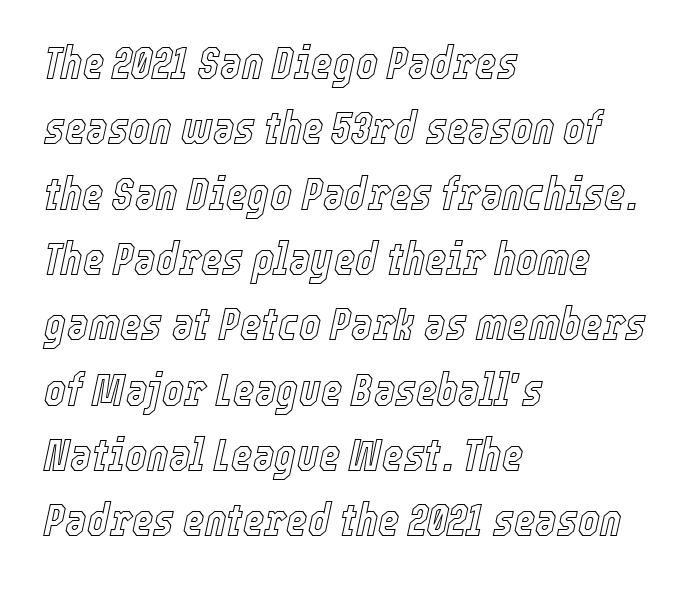
{"italic": "yes", "lean": "right", "slant_degrees": 12, "width": "condensed", "x_height": "medium", "monospaced": "no", "underline": "no", "align": "left", "line_spacing": "normal", "line_spacing_ratio": 1.42, "letter_spacing": "normal", "letter_spacing_em": 0.0, "glyph_px": 46}
